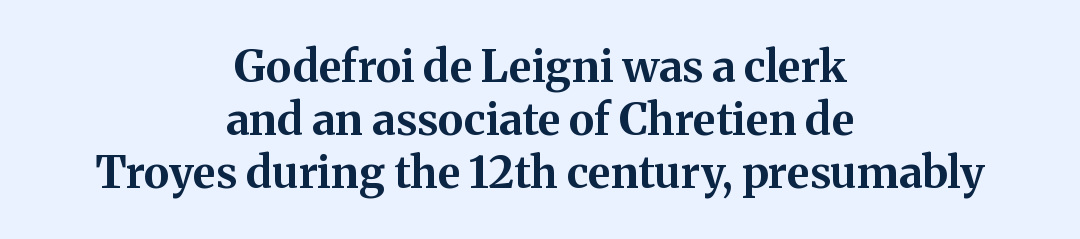
Q: Is the text bold? A: Yes.
Q: Is the text italic (slanted)? A: No, it is upright.
Q: Is the typeface a serif or a sans-serif typeface? A: Serif.
Q: Is the text underlined? A: No.
Q: How is the paragraph aligned? A: Centered.
Q: Is the spacing between letters normal or unusually wide? A: Normal.
Q: Width (condensed, normal, or wide)? A: Normal.
Q: Stroke contrast? A: Medium.
Q: x-height? A: Medium.
Q: Monospaced? A: No.
